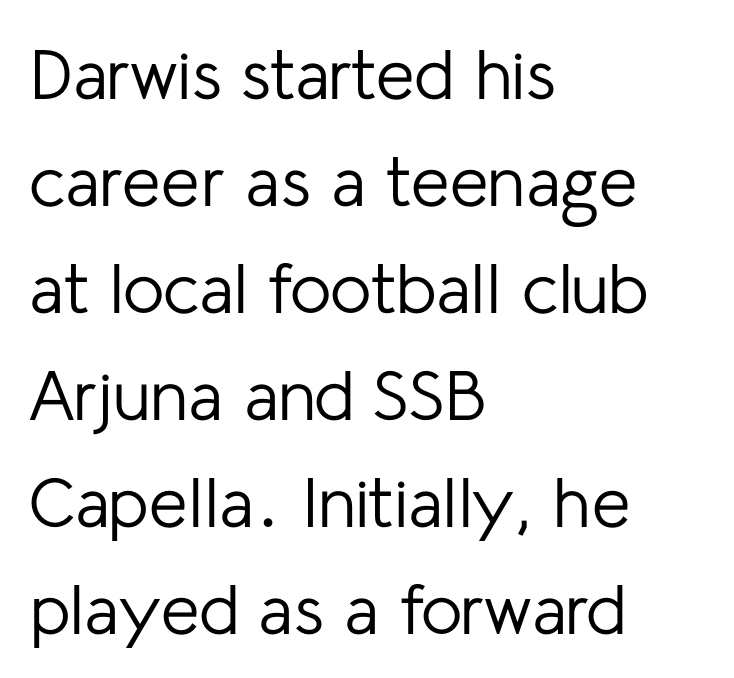
The image shows 70 px regular-weight sans-serif type, upright; set left-aligned, normal line spacing (1.53x), normal letter spacing, not underlined; low stroke contrast and a medium x-height.
